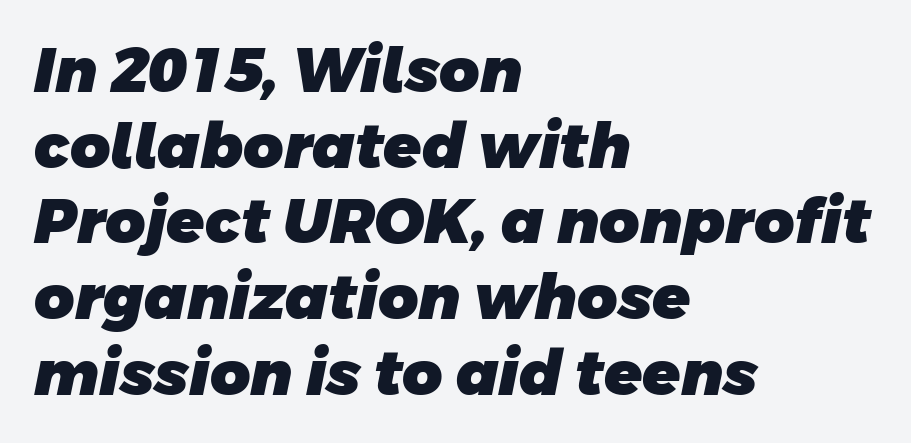
The image shows 62 px heavy sans-serif type; set left-aligned, line spacing 1.22x, normal letter spacing, not underlined; low stroke contrast and a large x-height.
